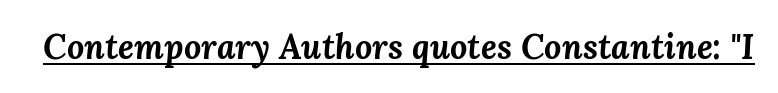
Q: Is the text bold? A: Yes.
Q: Is the text italic (slanted)? A: Yes, it leans right by about 3 degrees.
Q: Is the text underlined? A: Yes.
Q: Is the spacing between letters normal or unusually wide? A: Normal.
Q: Width (condensed, normal, or wide)? A: Normal.
Q: Stroke contrast? A: Medium.
Q: x-height? A: Medium.
Q: Monospaced? A: No.
